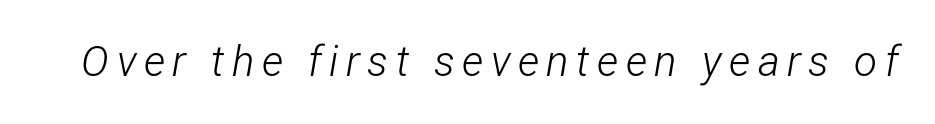
The image shows 42 px light, condensed type, italic (leaning right); set not underlined; low stroke contrast and a medium x-height.
